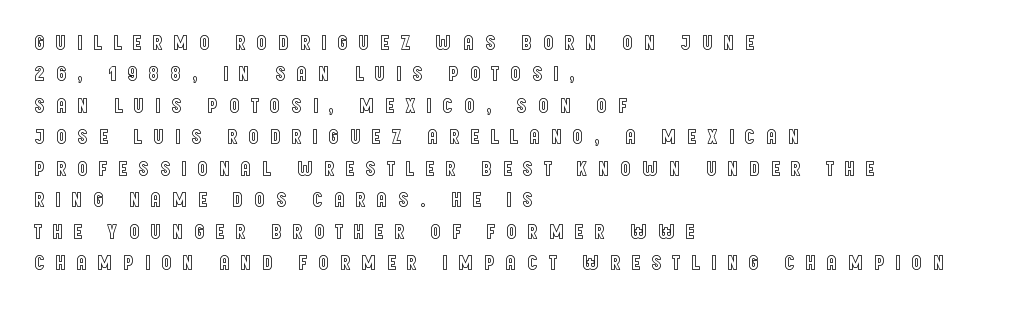
Q: Is the text italic (slanted)? A: No, it is upright.
Q: Is the text underlined? A: No.
Q: How is the paragraph aligned? A: Left-aligned.
Q: Is the spacing between letters normal or unusually wide? A: Unusually wide.
Q: Is the spacing between lines tight, normal or loose? A: Normal.
